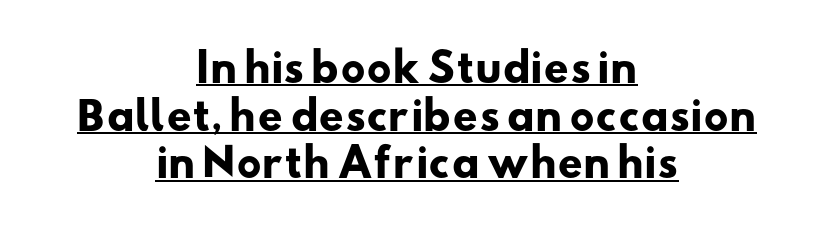
Q: Is the text bold? A: Yes.
Q: Is the typeface a serif or a sans-serif typeface? A: Sans-serif.
Q: Is the text underlined? A: Yes.
Q: How is the paragraph aligned? A: Centered.
Q: Is the spacing between letters normal or unusually wide? A: Normal.
Q: Width (condensed, normal, or wide)? A: Wide.
Q: Stroke contrast? A: Low.
Q: x-height? A: Small.
Q: Monospaced? A: No.
